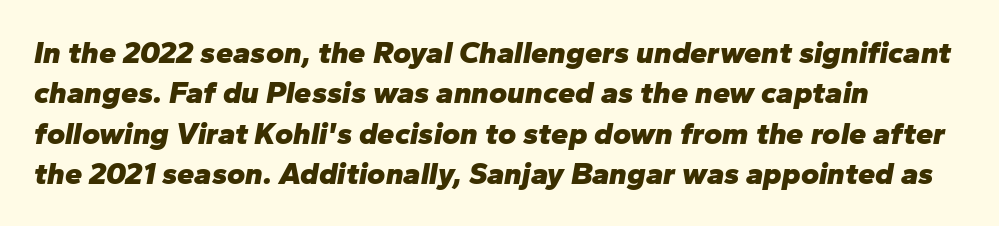
Q: Is the text bold? A: Yes.
Q: Is the text italic (slanted)? A: Yes, it leans right by about 10 degrees.
Q: Is the text underlined? A: No.
Q: How is the paragraph aligned? A: Left-aligned.
Q: Is the spacing between letters normal or unusually wide? A: Normal.
Q: Is the spacing between lines tight, normal or loose? A: Normal.
Q: Width (condensed, normal, or wide)? A: Normal.
Q: Stroke contrast? A: Low.
Q: x-height? A: Medium.
Q: Monospaced? A: No.
